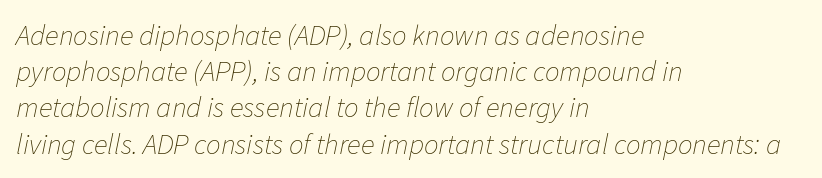
The image shows 29 px thin type, italic (leaning right); set left-aligned, normal line spacing (1.25x), normal letter spacing, not underlined; low stroke contrast and a medium x-height.
